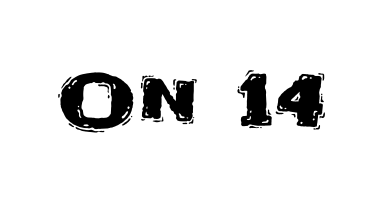
Q: Is the text italic (slanted)? A: No, it is upright.
Q: Is the typeface a serif or a sans-serif typeface? A: Sans-serif.
Q: Is the text underlined? A: No.
Q: Is the spacing between letters normal or unusually wide? A: Normal.
Q: Width (condensed, normal, or wide)? A: Normal.
Q: Stroke contrast? A: Medium.
Q: x-height? A: Large.
Q: Monospaced? A: No.
